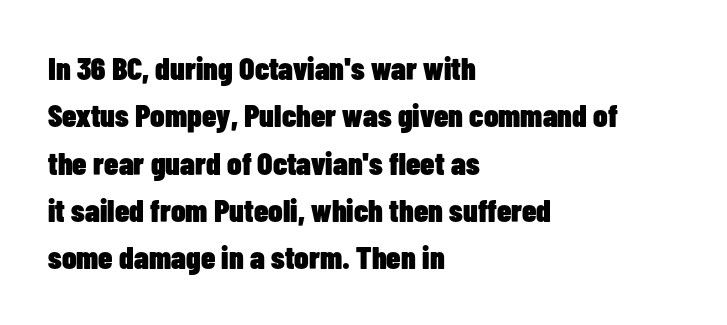
{"serif": "no", "italic": "no", "bold": "yes", "weight": "heavy", "width": "condensed", "stroke_contrast": "low", "x_height": "medium", "monospaced": "no", "underline": "no", "align": "left", "line_spacing": "normal", "line_spacing_ratio": 1.48, "letter_spacing": "normal", "letter_spacing_em": 0.0, "glyph_px": 32}
